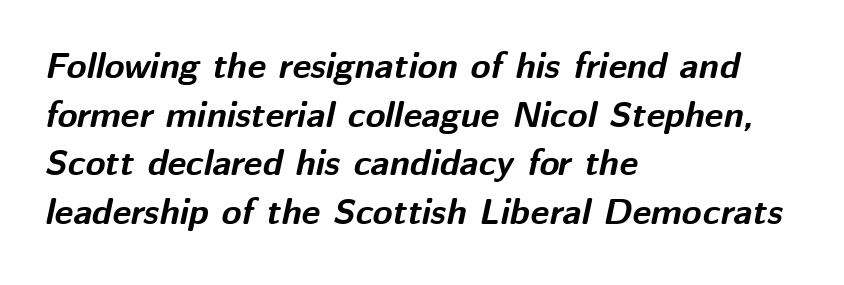
Q: Is the text bold? A: Yes.
Q: Is the text italic (slanted)? A: Yes, it leans right by about 12 degrees.
Q: Is the text underlined? A: No.
Q: How is the paragraph aligned? A: Left-aligned.
Q: Is the spacing between letters normal or unusually wide? A: Normal.
Q: Is the spacing between lines tight, normal or loose? A: Normal.
Q: Width (condensed, normal, or wide)? A: Normal.
Q: Stroke contrast? A: Medium.
Q: x-height? A: Medium.
Q: Monospaced? A: No.
